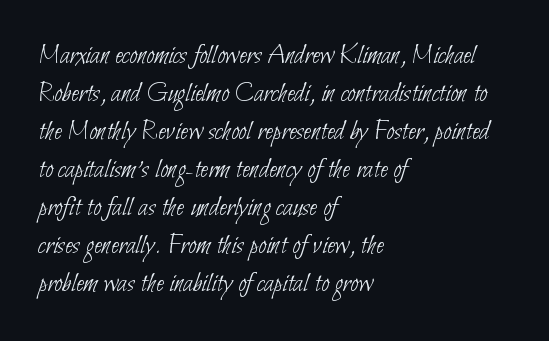
{"serif": "no", "bold": "no", "weight": "thin", "width": "condensed", "stroke_contrast": "low", "x_height": "small", "monospaced": "no", "underline": "no", "align": "left", "line_spacing": "normal", "line_spacing_ratio": 1.31, "letter_spacing": "normal", "letter_spacing_em": 0.0, "glyph_px": 29}
